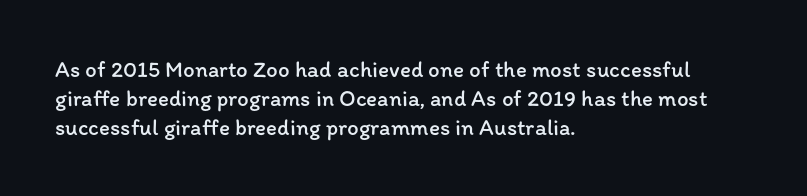
A typesetter would call this zero additional tracking. If you drew a line through each stem, it would be perfectly vertical. This block has exactly the height ordinary leading produces. Teacher's note: observe the even left margin — that is flush-left alignment. The area under the type is left untouched. This is not heavy type; no bold has been used.
